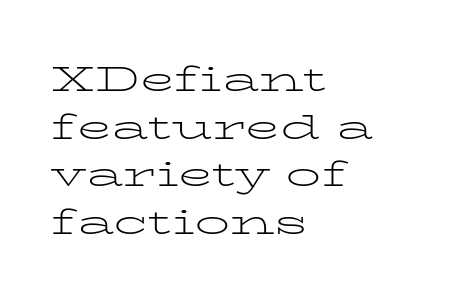
{"serif": "yes", "italic": "no", "bold": "no", "weight": "light", "width": "wide", "stroke_contrast": "low", "x_height": "medium", "monospaced": "no", "underline": "no", "align": "left", "line_spacing": "normal", "line_spacing_ratio": 1.36, "letter_spacing": "normal", "letter_spacing_em": 0.0, "glyph_px": 35}
